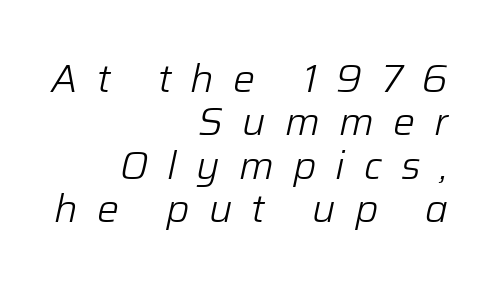
Q: Is the text bold? A: No.
Q: Is the text italic (slanted)? A: Yes, it leans right by about 12 degrees.
Q: Is the text underlined? A: No.
Q: How is the paragraph aligned? A: Right-aligned.
Q: Is the spacing between letters normal or unusually wide? A: Unusually wide.
Q: Is the spacing between lines tight, normal or loose? A: Tight.
Q: Width (condensed, normal, or wide)? A: Normal.
Q: Stroke contrast? A: Low.
Q: x-height? A: Medium.
Q: Monospaced? A: No.
